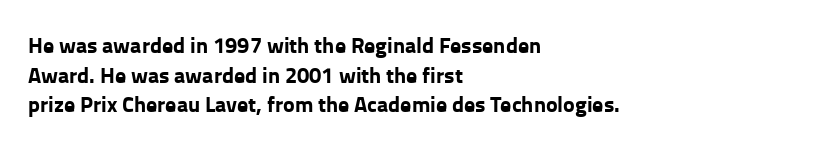
{"italic": "no", "bold": "yes", "underline": "no", "align": "left", "line_spacing": "normal", "line_spacing_ratio": 1.35, "letter_spacing": "normal", "letter_spacing_em": 0.0, "glyph_px": 22}
